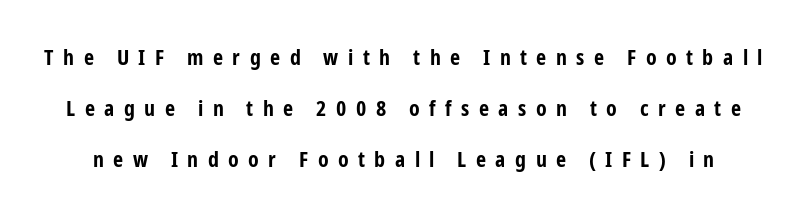
The image shows 22 px bold type, upright; set loose line spacing (2.31x), unusually wide letter spacing (+0.43 em), not underlined.
